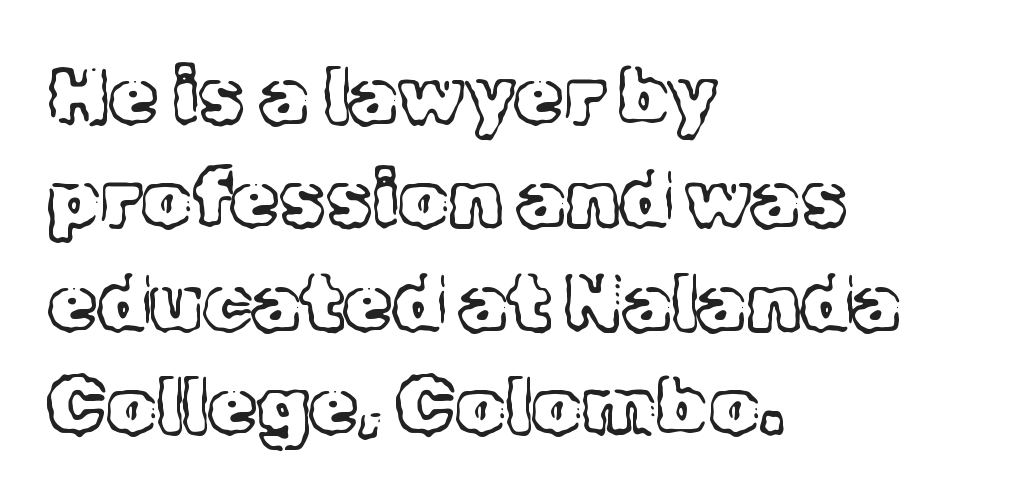
Q: Is the text bold? A: No.
Q: Is the text italic (slanted)? A: No, it is upright.
Q: Is the typeface a serif or a sans-serif typeface? A: Serif.
Q: Is the text underlined? A: No.
Q: How is the paragraph aligned? A: Left-aligned.
Q: Is the spacing between letters normal or unusually wide? A: Normal.
Q: Is the spacing between lines tight, normal or loose? A: Normal.
Q: Width (condensed, normal, or wide)? A: Normal.
Q: x-height? A: Medium.
Q: Monospaced? A: No.
